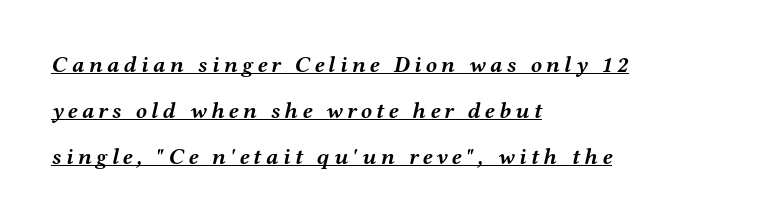
{"italic": "yes", "lean": "right", "slant_degrees": 12, "bold": "yes", "underline": "yes", "align": "left", "line_spacing": "loose", "line_spacing_ratio": 2.0, "glyph_px": 23}
